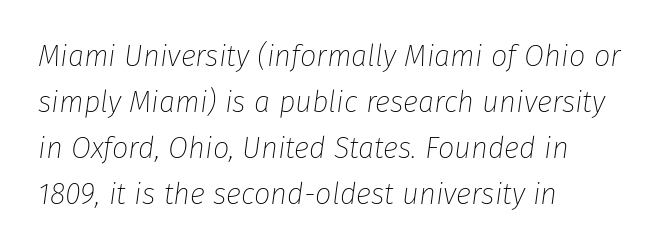
Q: Is the text bold? A: No.
Q: Is the text italic (slanted)? A: Yes, it leans right by about 8 degrees.
Q: Is the text underlined? A: No.
Q: How is the paragraph aligned? A: Left-aligned.
Q: Is the spacing between letters normal or unusually wide? A: Normal.
Q: Is the spacing between lines tight, normal or loose? A: Normal.
Q: Width (condensed, normal, or wide)? A: Normal.
Q: Stroke contrast? A: Low.
Q: x-height? A: Medium.
Q: Monospaced? A: No.
